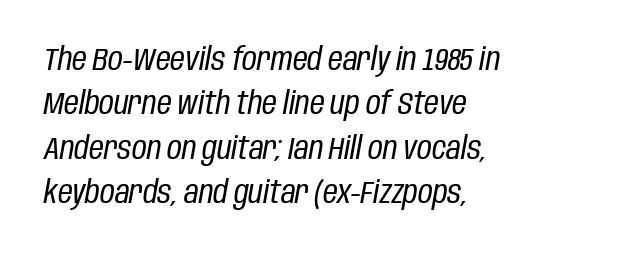
The image shows 32 px regular-weight, condensed type, italic (leaning right); set left-aligned, normal line spacing (1.39x), normal letter spacing, not underlined; low stroke contrast and a large x-height.
